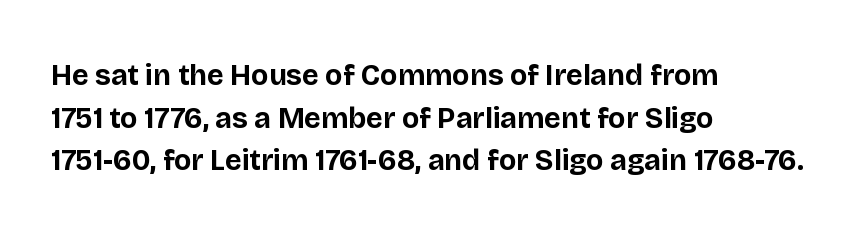
{"serif": "no", "italic": "no", "bold": "yes", "weight": "bold", "width": "normal", "stroke_contrast": "low", "x_height": "large", "monospaced": "no", "underline": "no", "align": "left", "line_spacing": "normal", "line_spacing_ratio": 1.47, "letter_spacing": "normal", "letter_spacing_em": 0.0, "glyph_px": 29}
